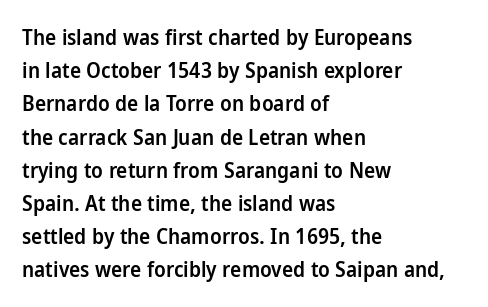
The image shows 21 px text type, upright; set left-aligned, normal line spacing (1.58x), normal letter spacing, not underlined.
